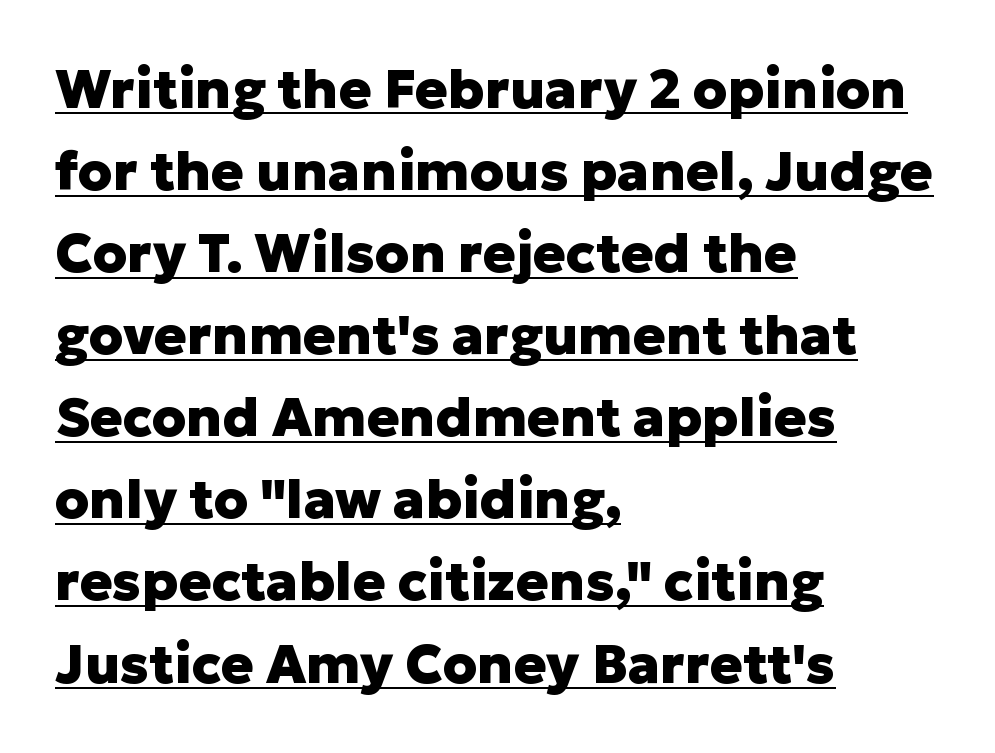
Line spacing here is normal. Examine the stroke ends and you'll find no serifs. Characters remain perfectly vertical along every line. Think of a printed novel: that variable character pitch is what you see here. Casual observation: everything's shoved over to the left. No extra tracking has been applied to these lines.
